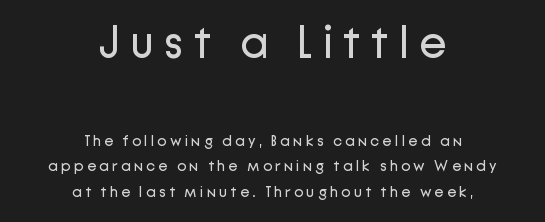
The image shows 45 px regular-weight sans-serif type, upright; set centered, normal line spacing (1.69x), unusually wide letter spacing (+0.22 em), not underlined; the first (top) block is 3.0x larger; low stroke contrast and a medium x-height.
